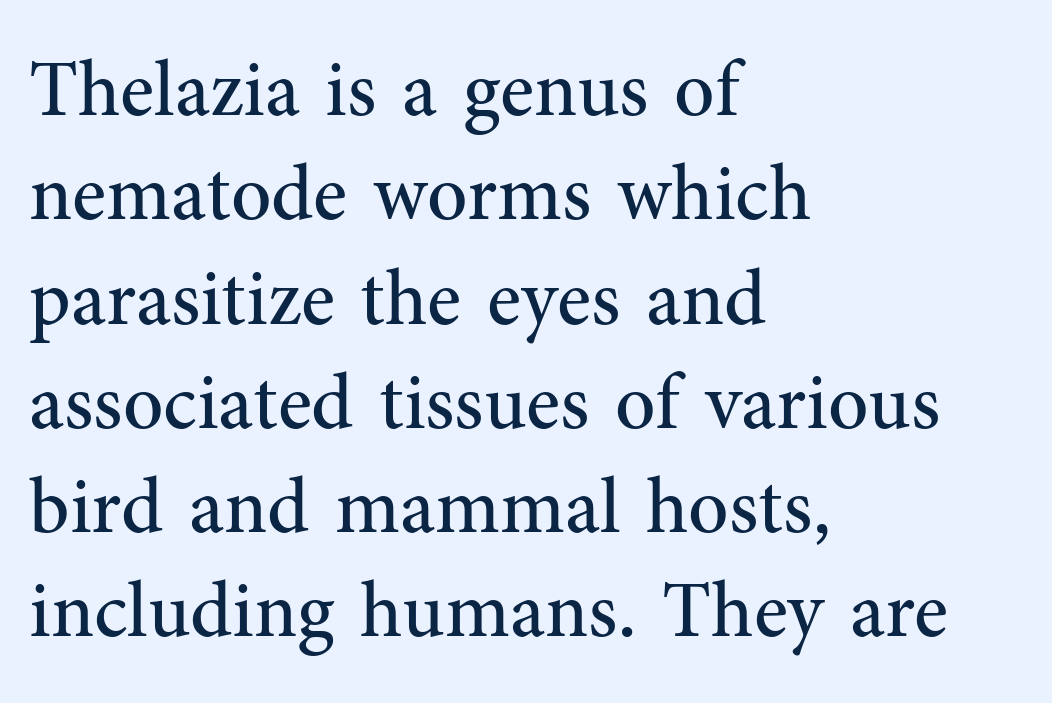
The image shows 79 px regular-weight serif type, upright; set left-aligned, normal line spacing (1.32x), normal letter spacing, not underlined; medium stroke contrast and a medium x-height.
